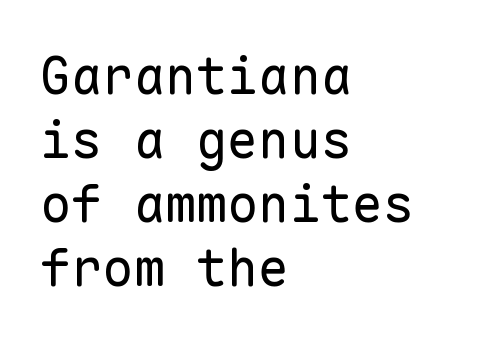
The image shows 52 px regular-weight sans-serif type, upright, monospaced; set left-aligned, line spacing 1.23x, normal letter spacing, not underlined; low stroke contrast and a medium x-height.
